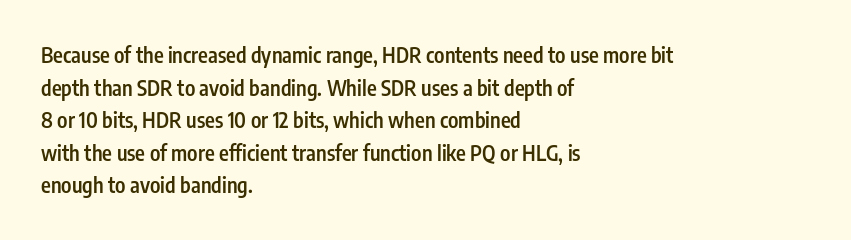
Q: Is the text bold? A: Semi-bold.
Q: Is the text italic (slanted)? A: No, it is upright.
Q: Is the text underlined? A: No.
Q: How is the paragraph aligned? A: Left-aligned.
Q: Is the spacing between letters normal or unusually wide? A: Normal.
Q: Is the spacing between lines tight, normal or loose? A: Normal.
